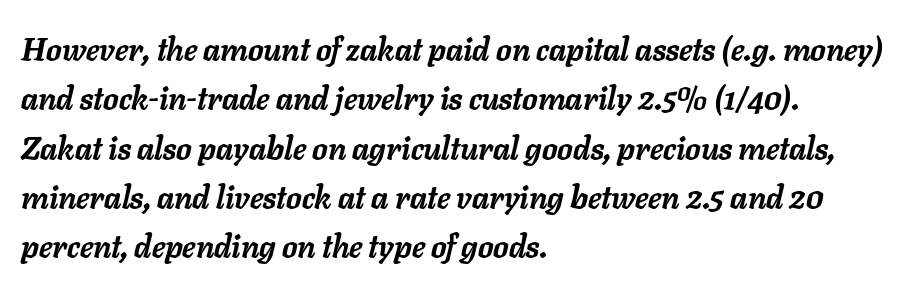
{"italic": "yes", "lean": "right", "slant_degrees": 11, "bold": "yes", "weight": "semibold", "width": "normal", "stroke_contrast": "low", "x_height": "medium", "monospaced": "no", "underline": "no", "align": "left", "line_spacing": "normal", "line_spacing_ratio": 1.59, "letter_spacing": "normal", "letter_spacing_em": 0.0, "glyph_px": 31}
